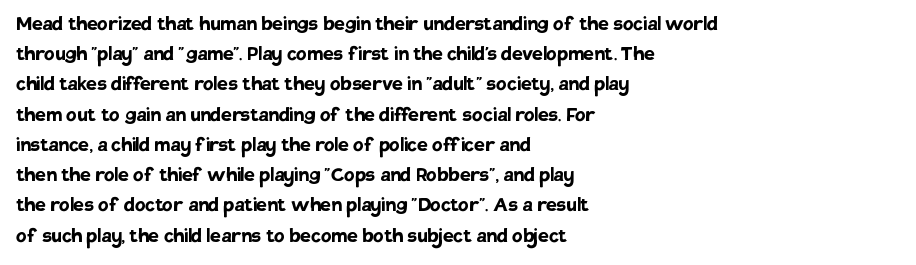
Q: Is the text bold? A: Yes.
Q: Is the text italic (slanted)? A: No, it is upright.
Q: Is the text underlined? A: No.
Q: How is the paragraph aligned? A: Left-aligned.
Q: Is the spacing between letters normal or unusually wide? A: Normal.
Q: Is the spacing between lines tight, normal or loose? A: Normal.
